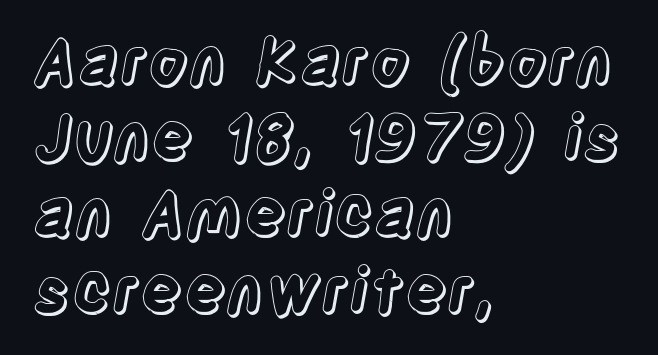
The image shows 63 px condensed type; set left-aligned, line spacing 1.21x, normal letter spacing, not underlined; a large x-height.
